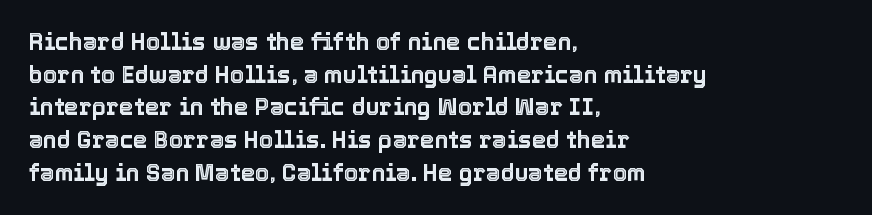
{"italic": "no", "underline": "no", "align": "left", "line_spacing": "normal", "line_spacing_ratio": 1.42, "letter_spacing": "normal", "letter_spacing_em": 0.0, "glyph_px": 23}
